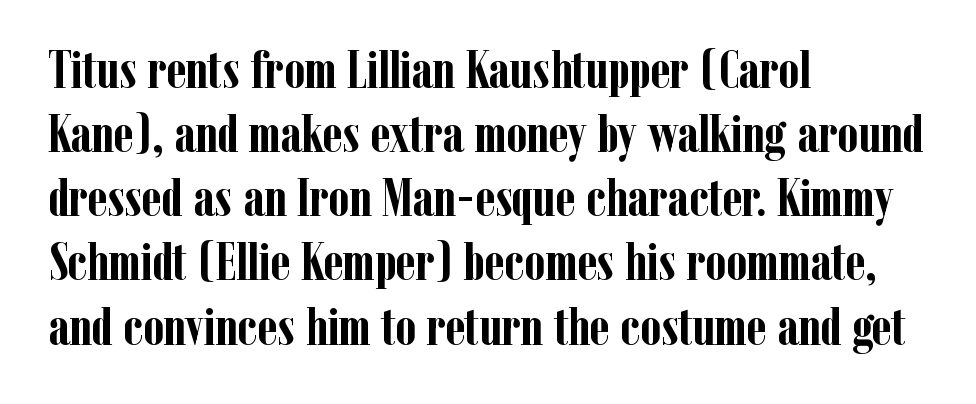
The image shows 53 px semibold, condensed serif type, upright; set left-aligned, line spacing 1.21x, normal letter spacing, not underlined; low stroke contrast and a medium x-height.
